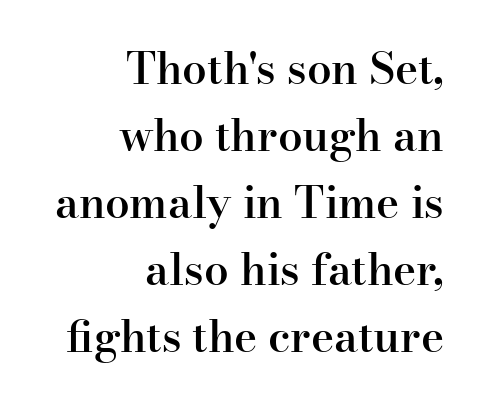
The image shows 44 px semibold serif type, upright; set right-aligned, normal line spacing (1.52x), normal letter spacing, not underlined; high stroke contrast and a small x-height.
